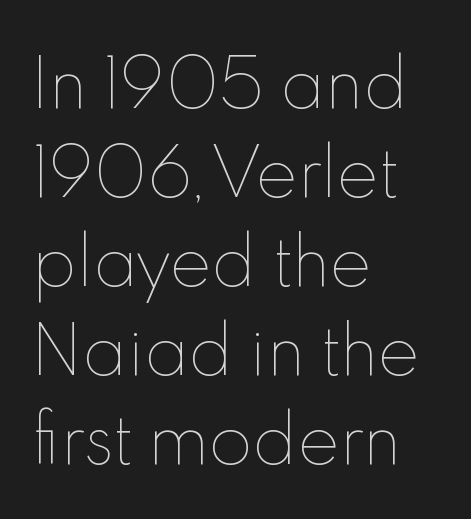
The image shows 64 px thin type, upright; set left-aligned, normal line spacing (1.39x), normal letter spacing, not underlined; a small x-height.
